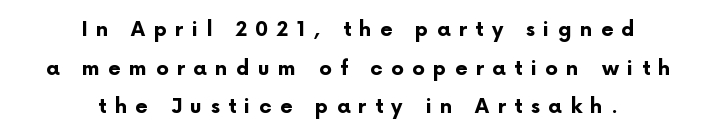
Q: Is the text bold? A: Yes.
Q: Is the text italic (slanted)? A: No, it is upright.
Q: Is the text underlined? A: No.
Q: How is the paragraph aligned? A: Centered.
Q: Is the spacing between letters normal or unusually wide? A: Unusually wide.
Q: Is the spacing between lines tight, normal or loose? A: Loose.
